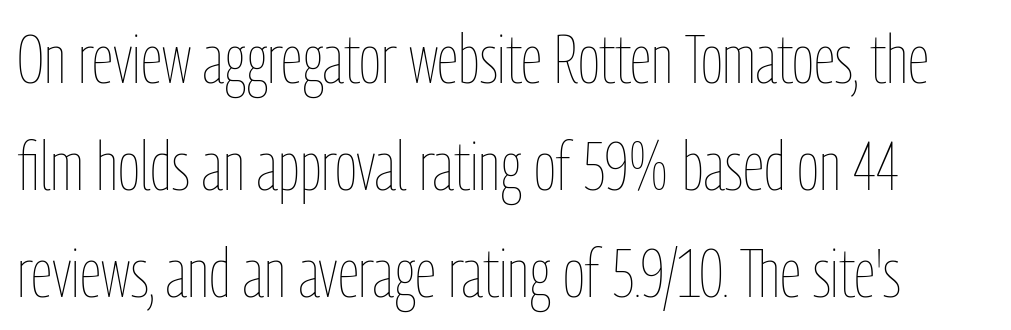
The vertical gap from one line to the next is medium. Weight: regular or lighter. Nothing unusual about the tracking: characters are spaced as the font intends. Beneath every word, the page is bare. You could not count columns in this text — the font is proportionally spaced.
